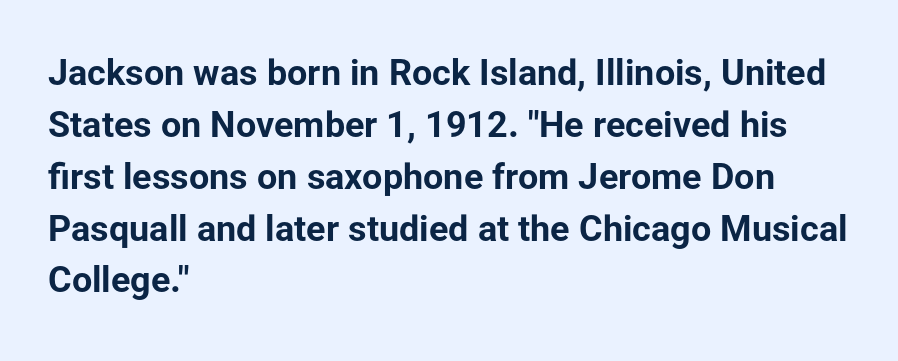
One-word summary of the alignment: left. A bare baseline throughout the passage. Notice how descenders clear the ascenders below comfortably — that's standard leading. Weight: bold.
